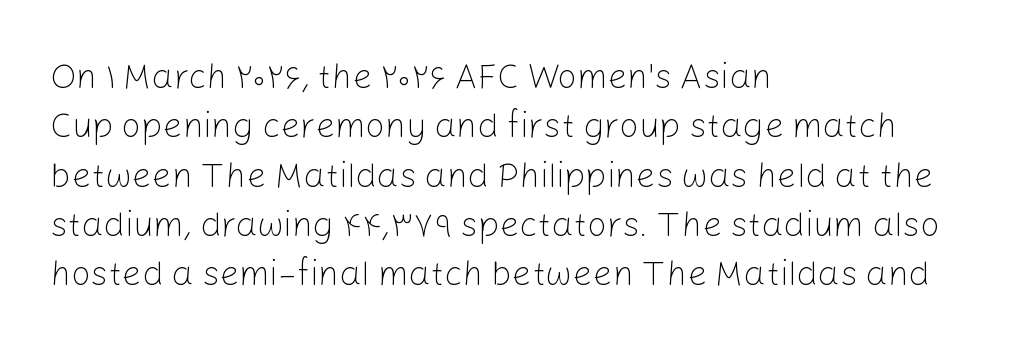
{"serif": "no", "italic": "no", "bold": "no", "weight": "light", "width": "normal", "stroke_contrast": "low", "x_height": "medium", "monospaced": "no", "underline": "no", "align": "left", "line_spacing": "normal", "line_spacing_ratio": 1.41, "letter_spacing": "normal", "letter_spacing_em": 0.0, "glyph_px": 35}
